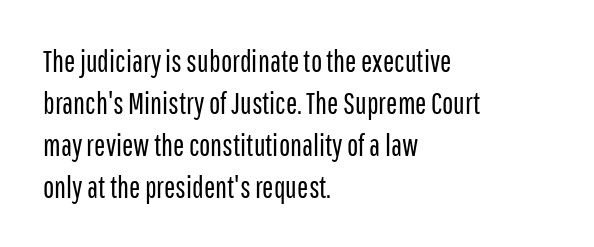
There is no visible air inserted between adjacent glyphs. Vertical spacing — default. Unlike a traditional serif, this face leaves its strokes unadorned. On a weight scale, this lands at 450 or below. In terms of posture, this sample is upright.
